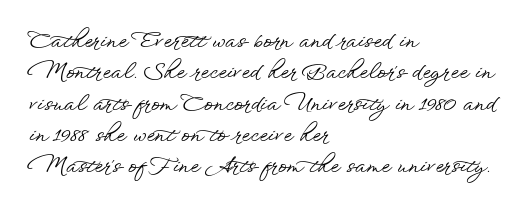
{"underline": "no", "align": "left", "line_spacing": "normal", "line_spacing_ratio": 1.49, "letter_spacing": "normal", "letter_spacing_em": 0.0, "glyph_px": 21}
